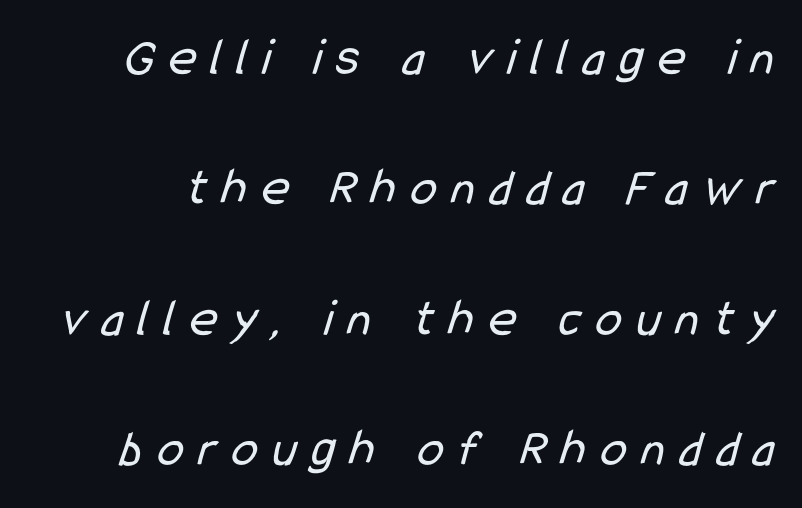
You can tell from the bare stems that sans-serif type was used. Each letter keeps its own natural width here, so spacing adapts to shape. Caption: expanded tracking, letters set apart. This rendering features lettering with no underline. Line spacing here is loose.
